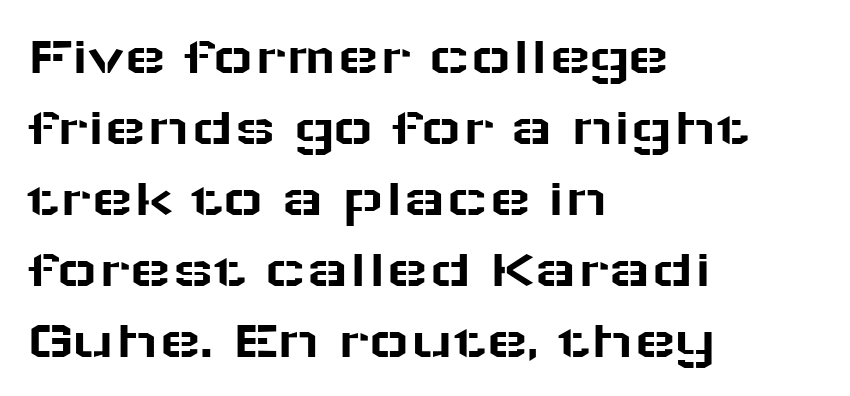
Does the copy run flush right? No — it runs flush left. This sample has the flowing, uneven cadence of proportional lettering. The lettering holds an erect, upright posture throughout. I'd call this a sans setting — the letters go barefoot. The block of text has a typical density, with ordinary space between rows.
